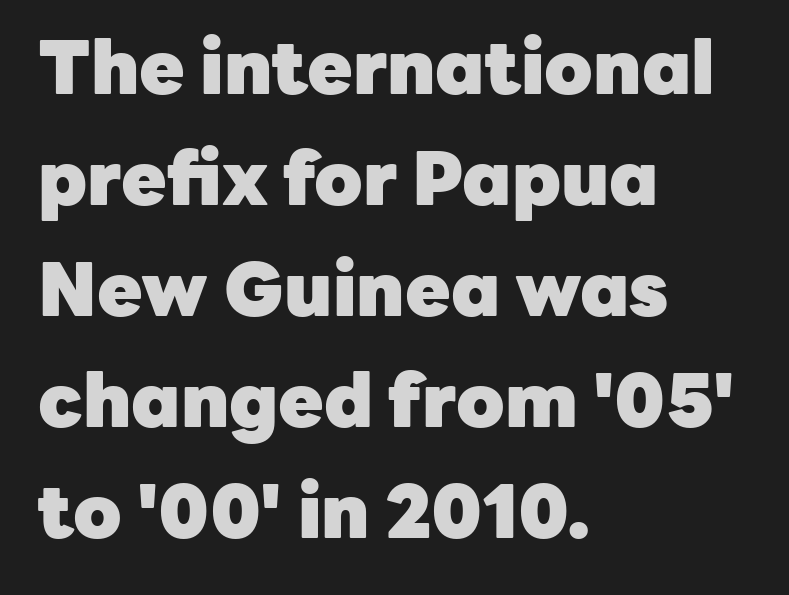
The glyphs have the mass of a bold cut. Ordinary non-slanted type is in use. The leading is moderate, giving the passage an even texture. Line beginnings align vertically; line endings do not.
